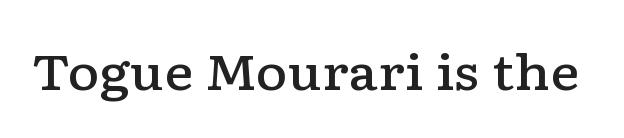
The image shows 49 px semibold, wide serif type, upright; set normal letter spacing, not underlined; low stroke contrast and a medium x-height.
